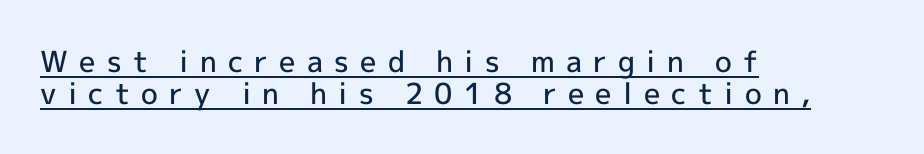
The image shows 29 px semibold sans-serif type, upright; set left-aligned, tight line spacing (1.09x), unusually wide letter spacing (+0.39 em), underlined; a medium x-height.
